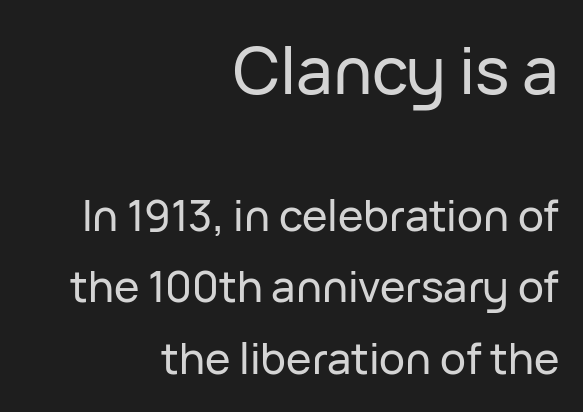
This sample has the flowing, uneven cadence of proportional lettering. Regarding serifs, this sample does without them. No italicization has been applied; the sample stays upright. These lines sit exactly where default settings would place them. The passage shown has conventional tracking throughout.
